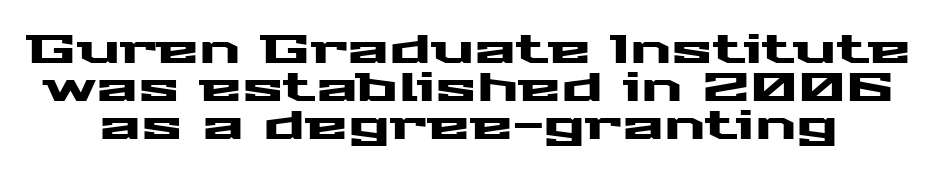
The image shows 39 px wide sans-serif type, upright; set tight line spacing (0.97x), normal letter spacing, not underlined; medium stroke contrast and a medium x-height.
